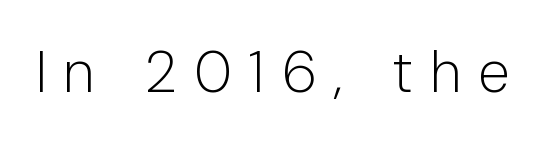
{"serif": "no", "italic": "no", "bold": "no", "weight": "light", "width": "normal", "stroke_contrast": "low", "x_height": "medium", "monospaced": "no", "underline": "no", "letter_spacing": "wide", "letter_spacing_em": 0.29, "glyph_px": 58}
